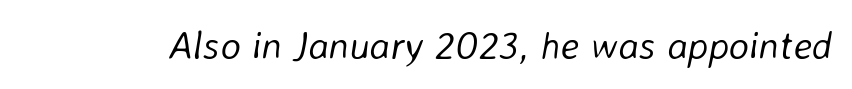
{"italic": "yes", "lean": "right", "slant_degrees": 8, "bold": "no", "weight": "light", "width": "normal", "stroke_contrast": "low", "x_height": "medium", "monospaced": "no", "underline": "no", "letter_spacing": "normal", "letter_spacing_em": 0.0, "glyph_px": 39}
